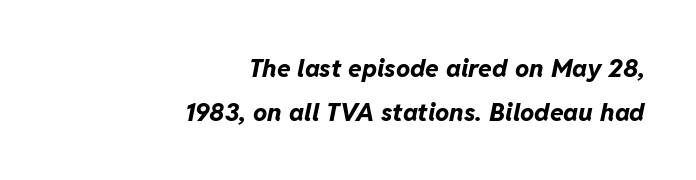
Q: Is the text bold? A: Yes.
Q: Is the text italic (slanted)? A: Yes, it leans right by about 11 degrees.
Q: Is the text underlined? A: No.
Q: How is the paragraph aligned? A: Right-aligned.
Q: Is the spacing between letters normal or unusually wide? A: Normal.
